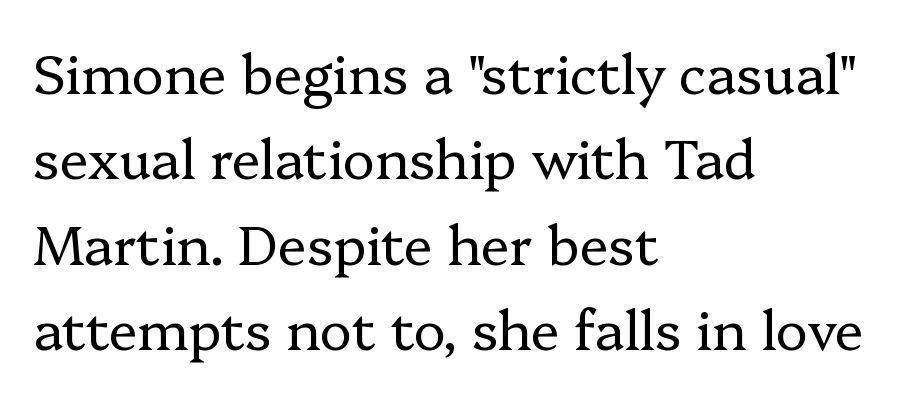
The image shows 54 px regular-weight serif type, upright; set left-aligned, normal line spacing (1.58x), normal letter spacing, not underlined; low stroke contrast and a medium x-height.
